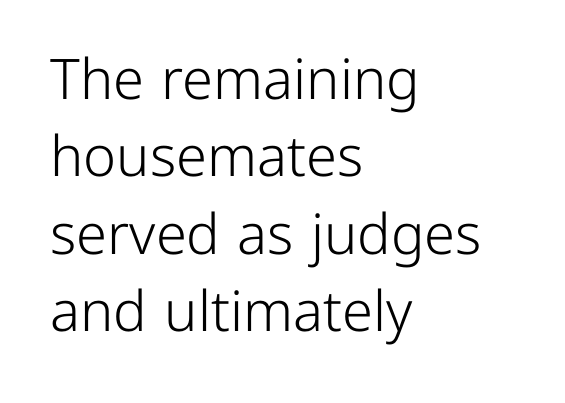
Q: Is the text bold? A: No.
Q: Is the text italic (slanted)? A: No, it is upright.
Q: Is the typeface a serif or a sans-serif typeface? A: Sans-serif.
Q: Is the text underlined? A: No.
Q: How is the paragraph aligned? A: Left-aligned.
Q: Is the spacing between letters normal or unusually wide? A: Normal.
Q: Is the spacing between lines tight, normal or loose? A: Normal.
Q: Width (condensed, normal, or wide)? A: Normal.
Q: Stroke contrast? A: Low.
Q: x-height? A: Medium.
Q: Monospaced? A: No.
